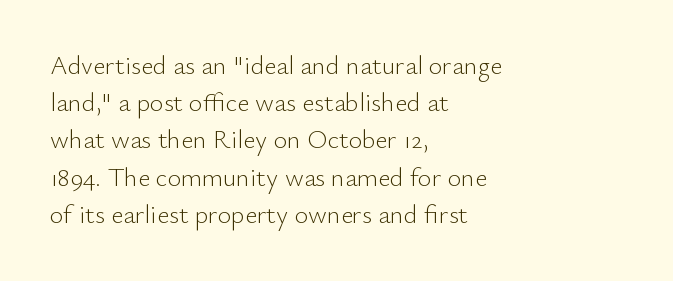
The rendering anchors every line to the left-hand side. A clean baseline with only descenders dipping below it. No chunkiness to these letters — they're not bold. Leading matches the norm, producing a regular column. Ascenders rise straight up at ninety degrees. Nobody touched the tracking dial on this one.
